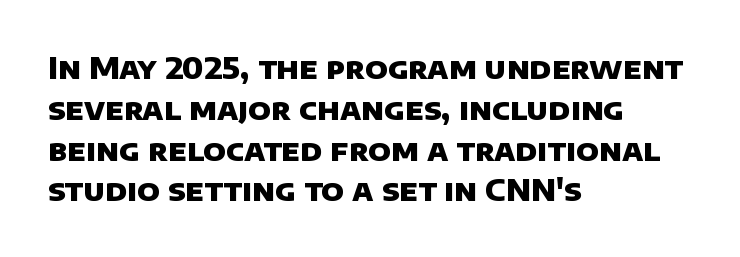
{"serif": "no", "bold": "yes", "weight": "heavy", "width": "normal", "stroke_contrast": "low", "x_height": "large", "monospaced": "no", "underline": "no", "align": "left", "line_spacing": "normal", "line_spacing_ratio": 1.36, "letter_spacing": "normal", "letter_spacing_em": 0.0, "glyph_px": 30}
